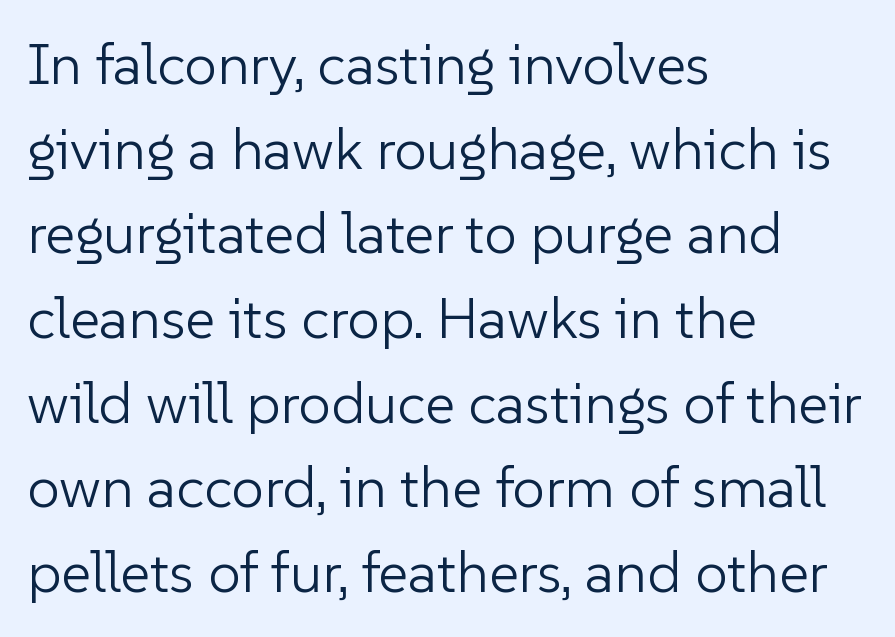
These lines stack with their left ends in a neat column. The line texture is even and compact thanks to regular tracking. You can tell from the bare stems that sans-serif type was used. The vertical gap from one line to the next is medium.
